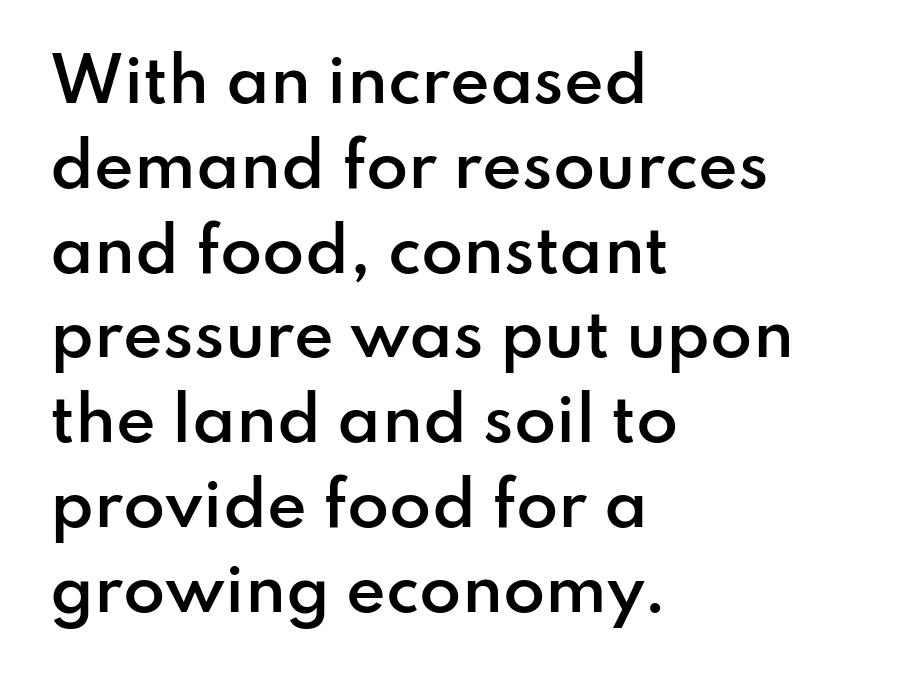
{"serif": "no", "italic": "no", "bold": "semi", "weight": "semibold", "width": "normal", "stroke_contrast": "low", "x_height": "small", "monospaced": "no", "underline": "no", "align": "left", "line_spacing": "normal", "line_spacing_ratio": 1.39, "letter_spacing": "normal", "letter_spacing_em": 0.0, "glyph_px": 61}
